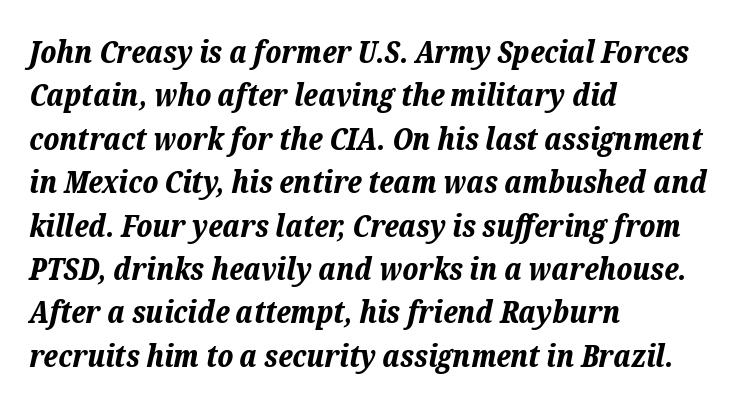
Heavy, bold letterforms. Glyph-to-glyph distance matches everyday printed text. Would a proofreader flag this as italicized? Yes. Note the varied advance widths — an 'i' is clearly narrower than an 'm'. The paragraph has a hard left edge and a soft right edge.
